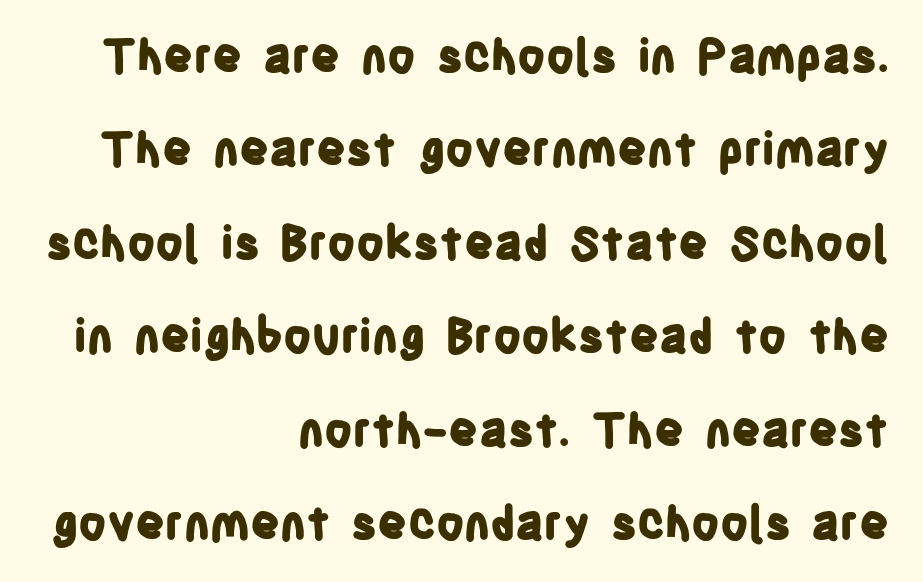
The image shows 46 px bold, condensed sans-serif type, upright; set right-aligned, loose line spacing (2.03x), normal letter spacing, not underlined; low stroke contrast and a large x-height.
